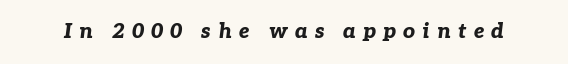
Q: Is the text bold? A: Yes.
Q: Is the text italic (slanted)? A: Yes, it leans right by about 7 degrees.
Q: Is the text underlined? A: No.
Q: Is the spacing between letters normal or unusually wide? A: Unusually wide.
